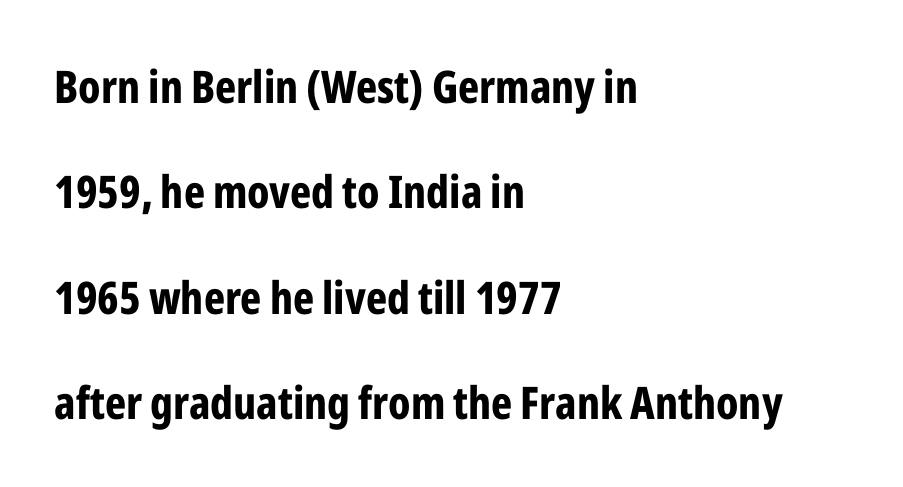
{"serif": "no", "italic": "no", "bold": "yes", "weight": "bold", "width": "condensed", "stroke_contrast": "low", "x_height": "medium", "monospaced": "no", "underline": "no", "align": "left", "line_spacing": "loose", "line_spacing_ratio": 2.34, "letter_spacing": "normal", "letter_spacing_em": 0.0, "glyph_px": 45}
